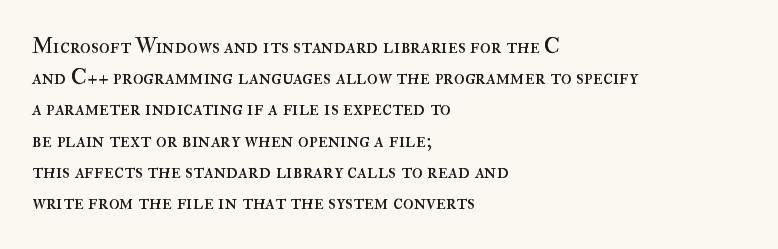
The image shows 22 px text type, upright; set left-aligned, normal line spacing (1.42x), normal letter spacing, not underlined.
